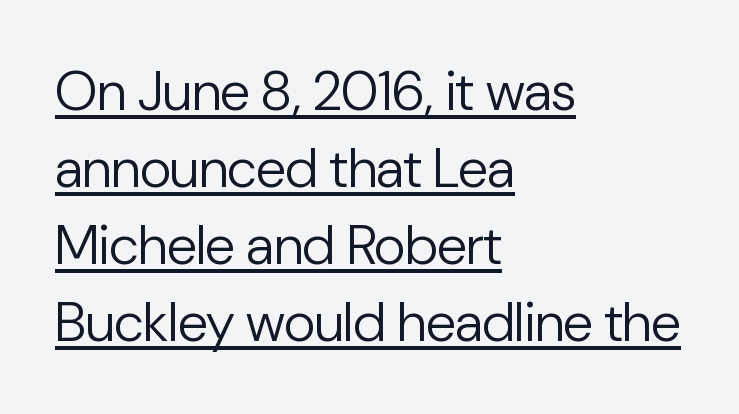
The image shows 55 px regular-weight sans-serif type, upright; set left-aligned, normal line spacing (1.4x), normal letter spacing, underlined; low stroke contrast and a medium x-height.
